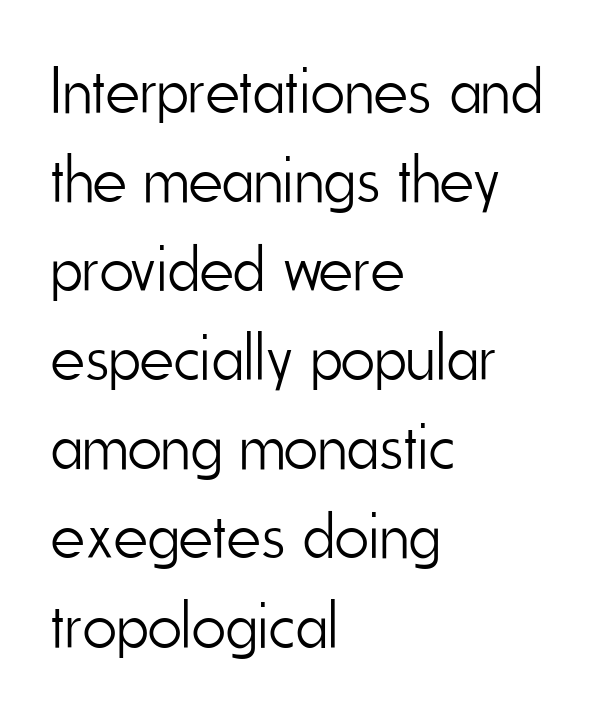
{"serif": "no", "italic": "no", "bold": "no", "weight": "light", "width": "condensed", "stroke_contrast": "low", "x_height": "small", "monospaced": "no", "underline": "no", "align": "left", "line_spacing": "normal", "line_spacing_ratio": 1.35, "letter_spacing": "normal", "letter_spacing_em": 0.0, "glyph_px": 66}
